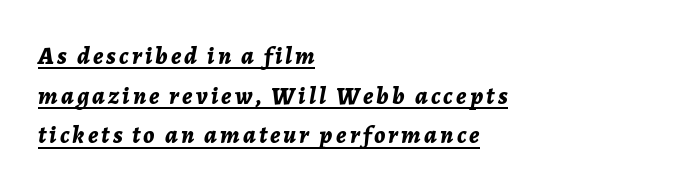
The image shows 25 px bold type, italic (leaning right); set left-aligned, normal line spacing (1.59x), underlined.
